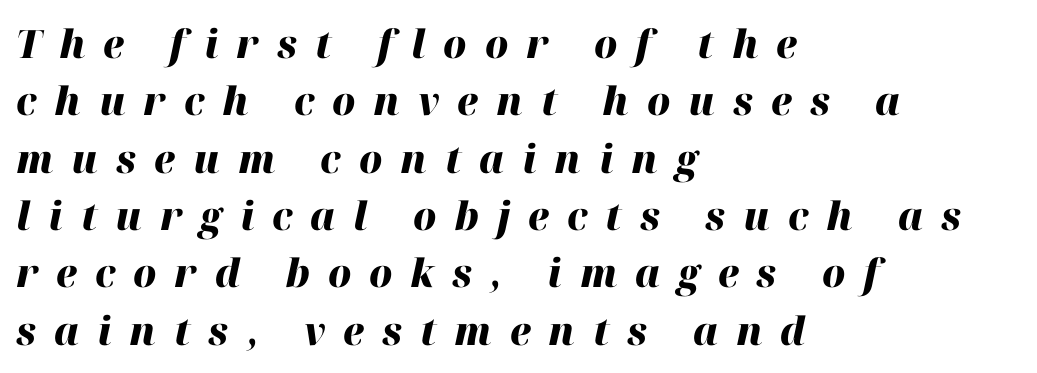
Q: Is the text bold? A: Yes.
Q: Is the text italic (slanted)? A: Yes, it leans right by about 12 degrees.
Q: Is the text underlined? A: No.
Q: How is the paragraph aligned? A: Left-aligned.
Q: Is the spacing between letters normal or unusually wide? A: Unusually wide.
Q: Is the spacing between lines tight, normal or loose? A: Normal.
Q: Width (condensed, normal, or wide)? A: Normal.
Q: Stroke contrast? A: High.
Q: x-height? A: Medium.
Q: Monospaced? A: No.
